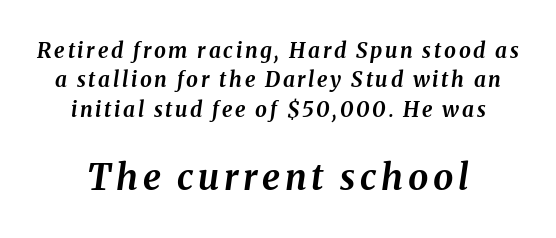
Q: Is the text bold? A: Yes.
Q: Is the text italic (slanted)? A: Yes, it leans right by about 8 degrees.
Q: Is the text underlined? A: No.
Q: Is the spacing between lines tight, normal or loose? A: Normal.
Q: Which block of text is set in a larger size, the first (top) or the second (bottom)? A: The second (bottom) one.
Q: Width (condensed, normal, or wide)? A: Normal.
Q: Stroke contrast? A: Medium.
Q: x-height? A: Medium.
Q: Monospaced? A: No.
